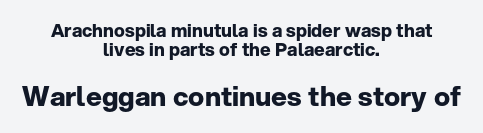
The image shows 27 px bold type, upright; set centered, tight line spacing (1.04x), normal letter spacing, not underlined; the second (bottom) block is 1.5x larger.
